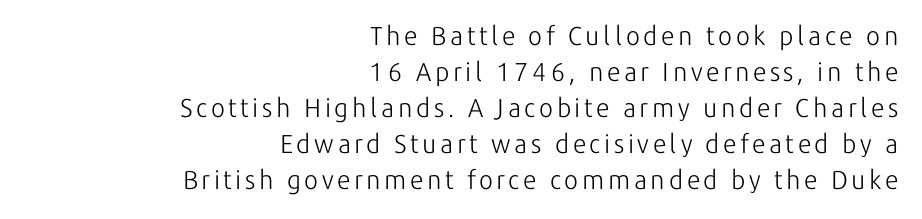
The specimen reads as upright at a glance. Glance below the letters and you will spot only blank space. Notice how descenders clear the ascenders below comfortably — that's standard leading. No extra ink here — the face is not bold. These lines stack with their right ends in a neat column.
